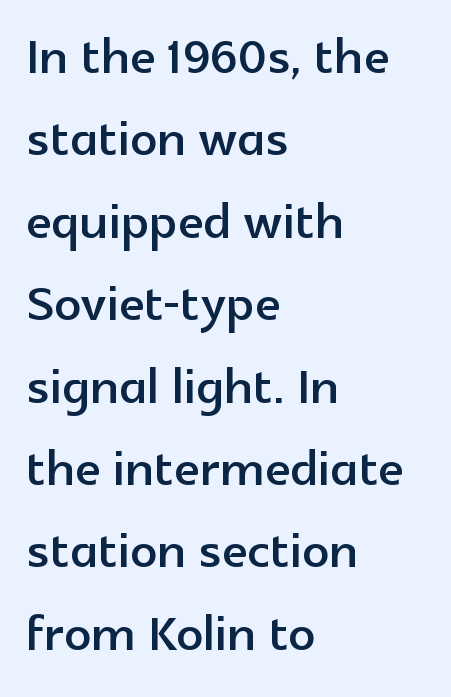
{"serif": "no", "italic": "no", "width": "normal", "x_height": "medium", "monospaced": "no", "underline": "no", "align": "left", "line_spacing_ratio": 1.23, "letter_spacing": "normal", "letter_spacing_em": 0.0, "glyph_px": 67}
